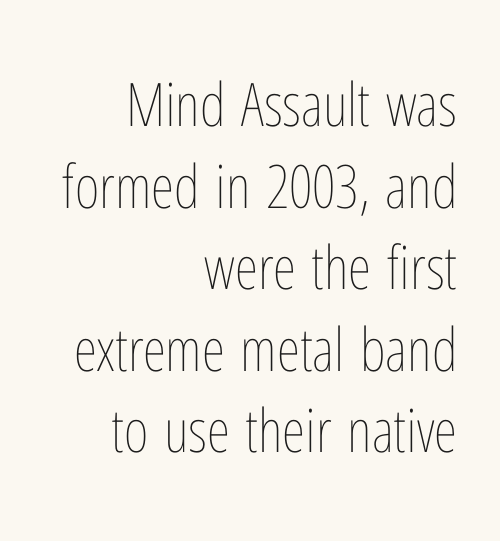
{"italic": "no", "bold": "no", "weight": "thin", "width": "condensed", "stroke_contrast": "low", "x_height": "medium", "monospaced": "no", "underline": "no", "align": "right", "line_spacing": "normal", "line_spacing_ratio": 1.36, "letter_spacing": "normal", "letter_spacing_em": 0.0, "glyph_px": 60}
